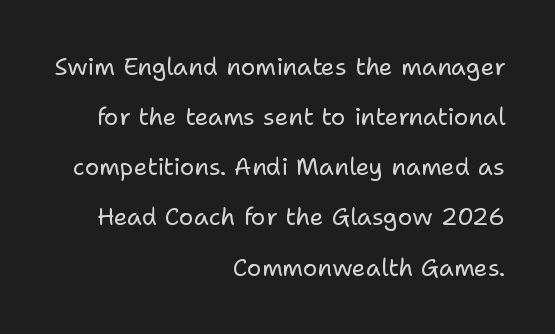
This sample uses plain, unmodified letter spacing. Each stroke keeps to a modest, everyday thickness or less. Successive baselines arrive slowly, with a big drop between each. Each row of text sits above clean, open space. These lines were composed using upright roman letters.
